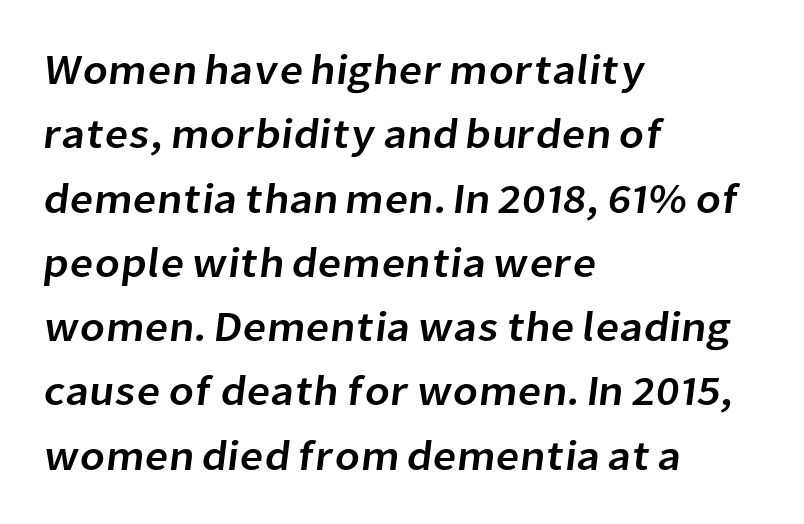
The image shows 42 px sans-serif type; set left-aligned, normal line spacing (1.53x), normal letter spacing, not underlined; low stroke contrast and a medium x-height.
